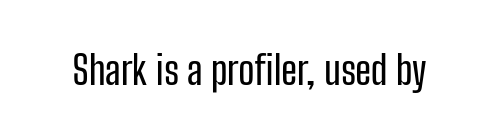
Q: Is the text italic (slanted)? A: No, it is upright.
Q: Is the typeface a serif or a sans-serif typeface? A: Sans-serif.
Q: Is the text underlined? A: No.
Q: Is the spacing between letters normal or unusually wide? A: Normal.
Q: Width (condensed, normal, or wide)? A: Condensed.
Q: Stroke contrast? A: Low.
Q: x-height? A: Medium.
Q: Monospaced? A: No.
